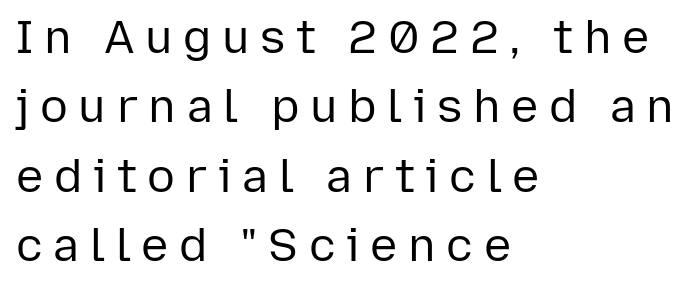
Which margin do the lines hug? The left one — the right edge is uneven. This rendering features lettering with no underline. Here the designer chose a conventional face with non-uniform glyph widths. How are the letters spaced? Widely, with obvious added tracking.
